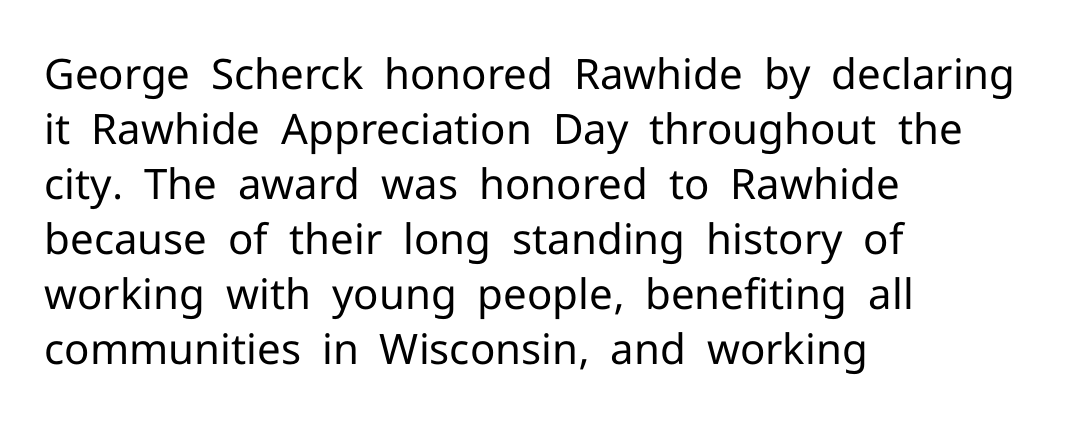
Is the stroke heavy? The answer is a plain regular-or-lighter. The font's upright variant was chosen for this text. If you drew a ruler down the left edge, every line would touch it. The rendering uses natural spacing where letterforms have individual widths. Normally led — the rows are evenly, conventionally spaced.
